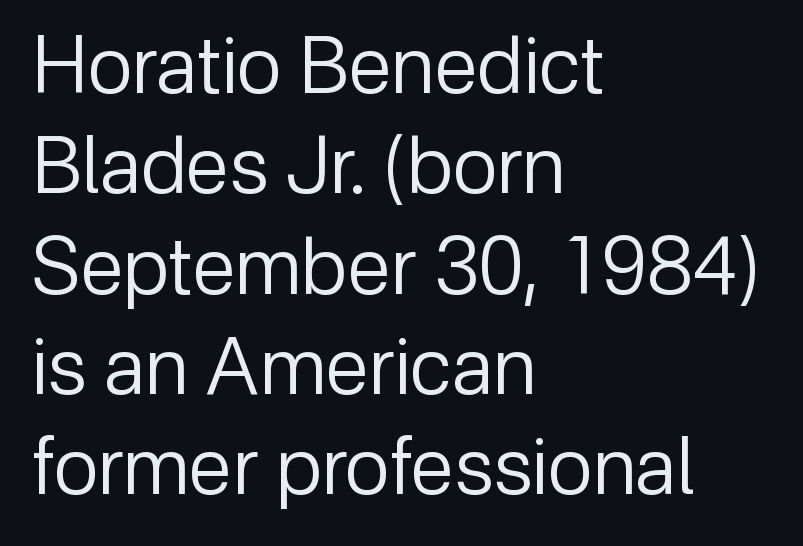
{"serif": "no", "italic": "no", "bold": "no", "weight": "regular", "width": "normal", "stroke_contrast": "low", "x_height": "medium", "monospaced": "no", "underline": "no", "align": "left", "line_spacing": "normal", "line_spacing_ratio": 1.27, "letter_spacing": "normal", "letter_spacing_em": 0.0, "glyph_px": 79}
